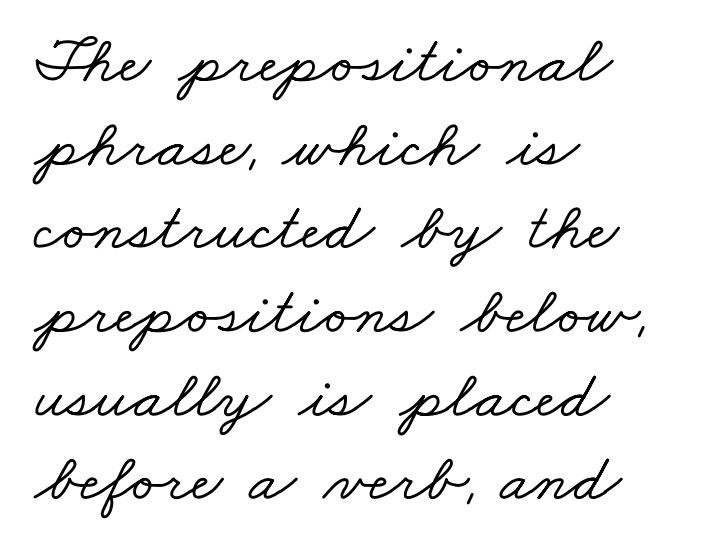
{"serif": "yes", "width": "wide", "stroke_contrast": "low", "x_height": "small", "monospaced": "no", "underline": "no", "align": "left", "line_spacing_ratio": 1.23, "letter_spacing": "normal", "letter_spacing_em": 0.0, "glyph_px": 68}
